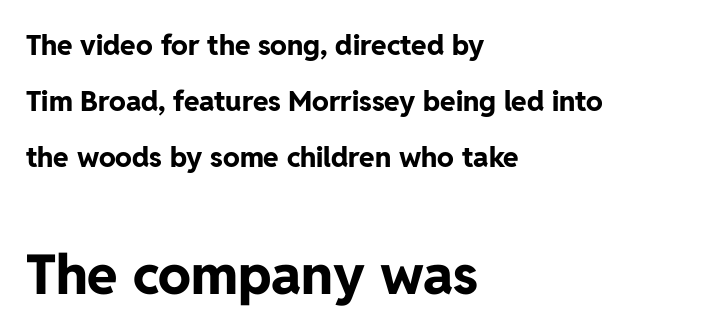
Examine the stroke ends and you'll find no serifs. Size contrast runs from small at the top to large at the bottom. The string is rendered with underlining switched off. Typeset ragged right — the left edge is the straight one.
